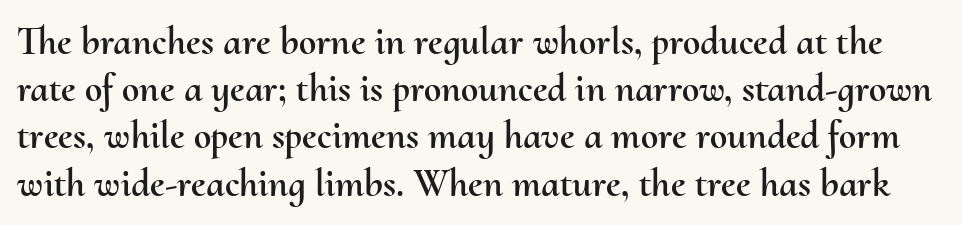
The image shows 39 px text type, upright; set line spacing 1.21x, normal letter spacing, not underlined; medium stroke contrast and a small x-height.
